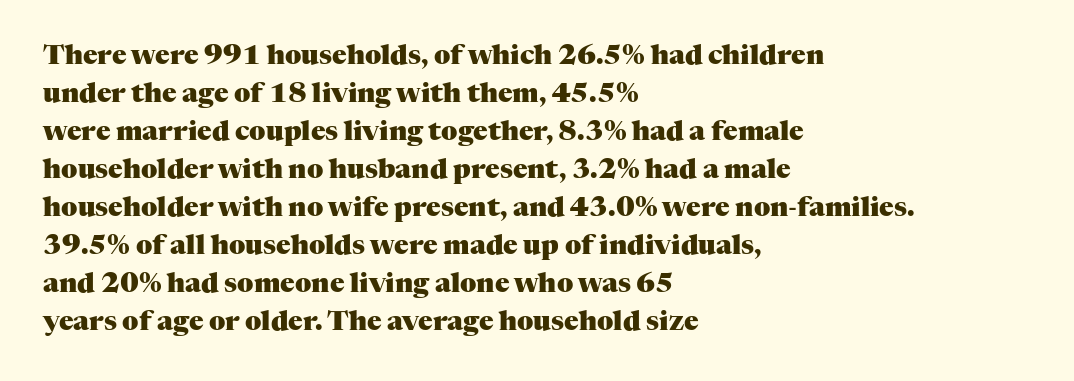
{"italic": "no", "bold": "yes", "underline": "no", "align": "left", "line_spacing": "normal", "line_spacing_ratio": 1.41, "letter_spacing": "normal", "letter_spacing_em": 0.0, "glyph_px": 27}
